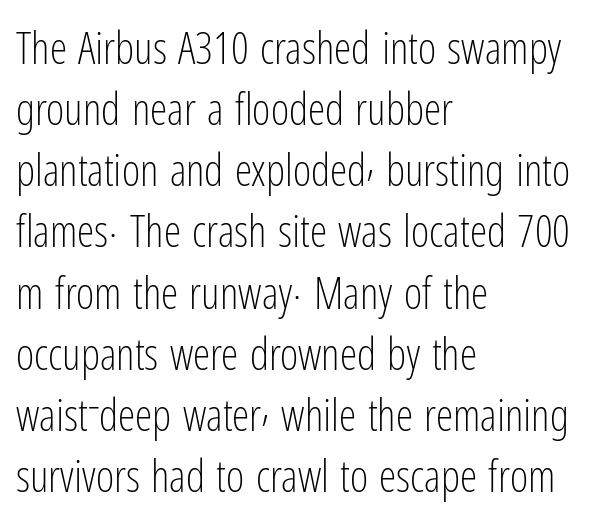
{"serif": "no", "italic": "no", "bold": "no", "weight": "light", "width": "condensed", "stroke_contrast": "low", "x_height": "medium", "monospaced": "no", "underline": "no", "align": "left", "line_spacing": "normal", "line_spacing_ratio": 1.39, "letter_spacing": "normal", "letter_spacing_em": 0.0, "glyph_px": 44}
